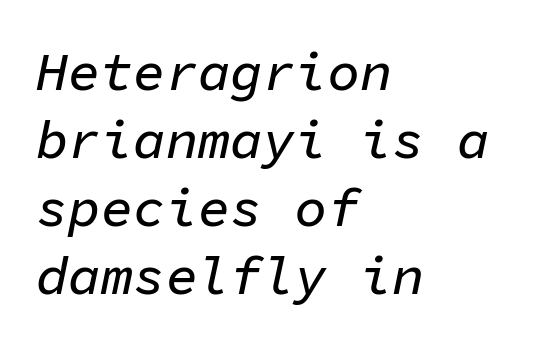
Q: Is the text italic (slanted)? A: Yes, it leans right by about 11 degrees.
Q: Is the text underlined? A: No.
Q: How is the paragraph aligned? A: Left-aligned.
Q: Is the spacing between letters normal or unusually wide? A: Normal.
Q: Is the spacing between lines tight, normal or loose? A: Normal.
Q: Width (condensed, normal, or wide)? A: Normal.
Q: Stroke contrast? A: Low.
Q: x-height? A: Medium.
Q: Monospaced? A: Yes.
